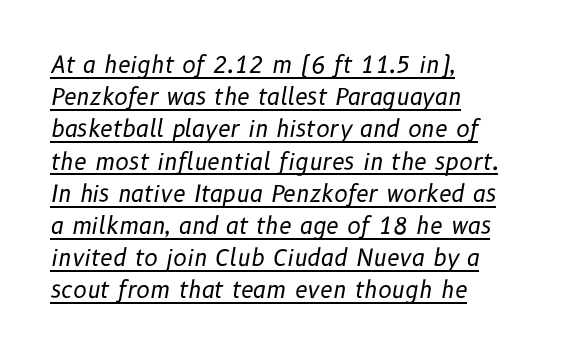
{"italic": "yes", "lean": "right", "slant_degrees": 10, "bold": "no", "underline": "yes", "align": "left", "line_spacing": "normal", "line_spacing_ratio": 1.4, "letter_spacing": "normal", "letter_spacing_em": 0.0, "glyph_px": 23}
